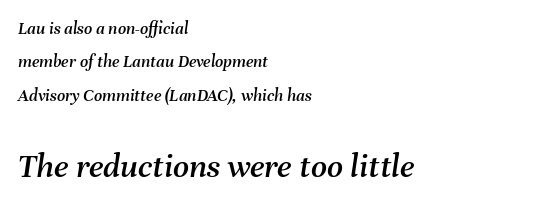
The image shows 35 px text type, italic (leaning right); set left-aligned, line spacing 1.86x, normal letter spacing, not underlined; the second (bottom) block is 1.94x larger; medium stroke contrast and a medium x-height.
